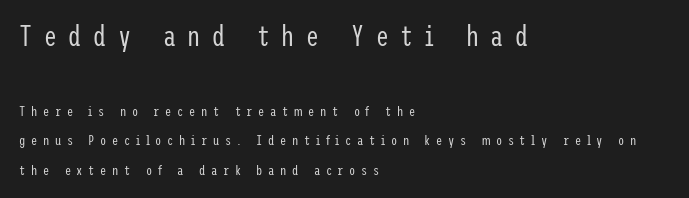
Someone cranked the tracking dial way up on this one. The space directly below the letters is spotless. The weight would be labelled regular, book, light, or lighter still. The face used here is a sans, in the tradition of grotesques and geometrics. Between these two stacked blocks, the higher one wins on size.
